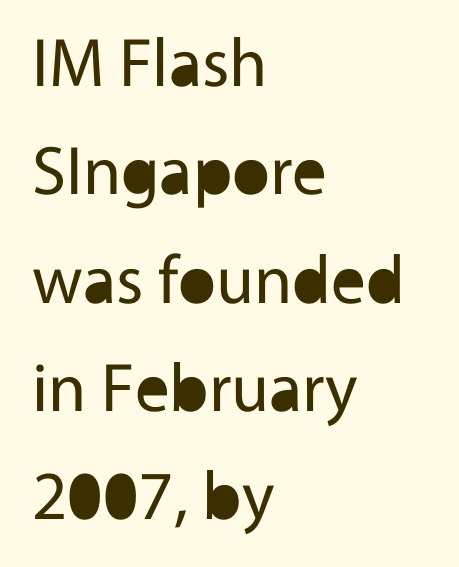
Weight: in the light-to-regular range. Is this a fixed-width face? No — the glyphs have proportional, varying widths. Unmarked baselines from the first word to the last. Every stem runs plumb, perpendicular to the baseline. The setting favours the left margin, as ordinary paragraphs usually do.
